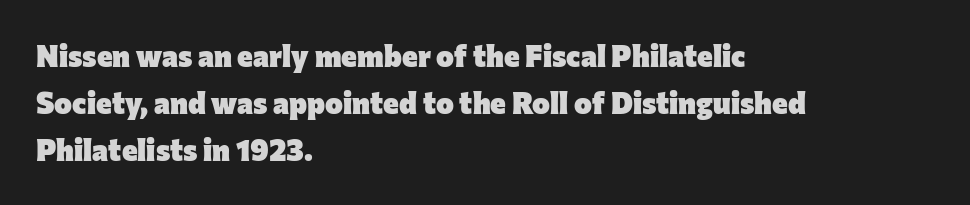
Observe the ordinary spacing: letters are neighbours, not strangers. Compared with typical paragraphs, the rows here are spaced about the same. This is roman type, the default non-slanted kind. Do the characters align in a grid? No, the font is proportional.
